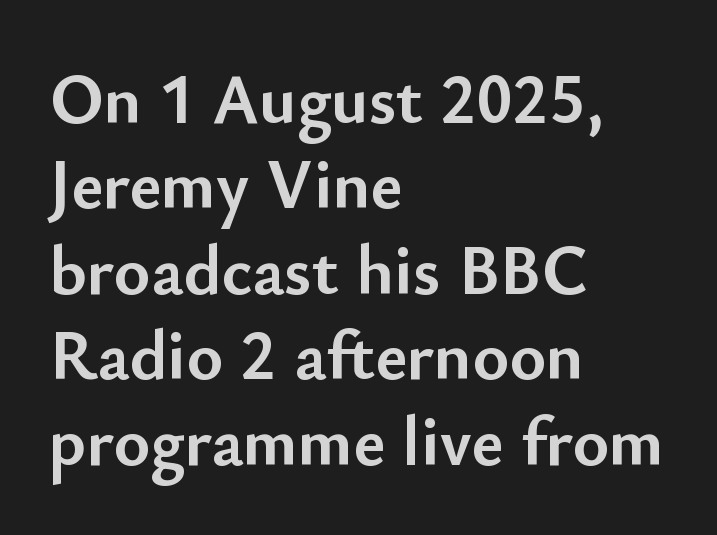
The image shows 70 px semibold sans-serif type, upright; set left-aligned, line spacing 1.22x, normal letter spacing, not underlined; low stroke contrast and a small x-height.
